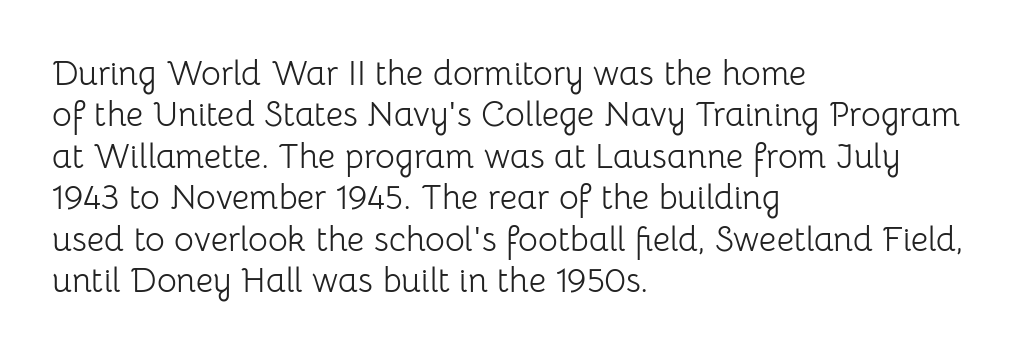
Notice how the passage keeps a crisp vertical edge on the left only. Inter-character spacing is left at the font's built-in metrics. Think of a printed novel: that variable character pitch is what you see here. Letters have the restrained weight of plain body copy at most. The rendering shows plain stroke endings on the letterforms — a sans-serif design. A typesetter would mark this as roman, not italic.
